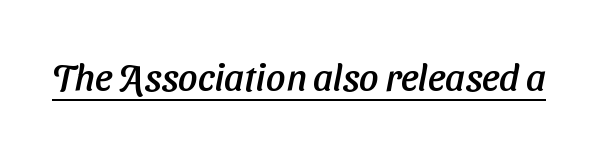
The image shows 38 px sans-serif type; set normal letter spacing, underlined; low stroke contrast and a medium x-height.
